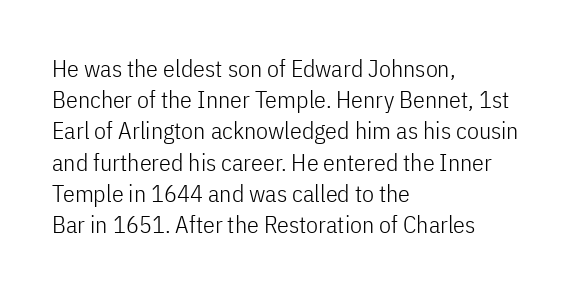
Q: Is the text bold? A: No.
Q: Is the text italic (slanted)? A: No, it is upright.
Q: Is the text underlined? A: No.
Q: How is the paragraph aligned? A: Left-aligned.
Q: Is the spacing between letters normal or unusually wide? A: Normal.
Q: Is the spacing between lines tight, normal or loose? A: Normal.
